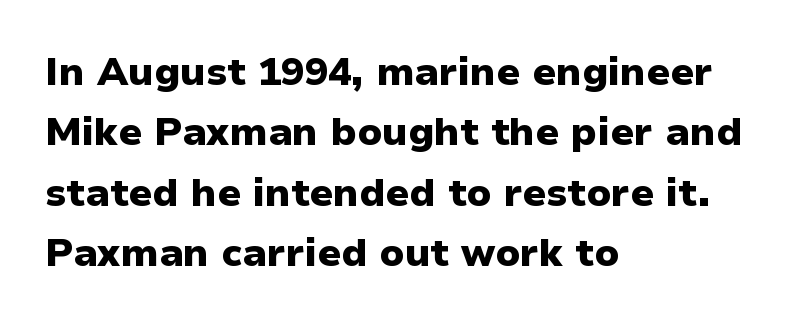
Q: Is the text bold? A: Yes.
Q: Is the text italic (slanted)? A: No, it is upright.
Q: Is the typeface a serif or a sans-serif typeface? A: Sans-serif.
Q: Is the text underlined? A: No.
Q: How is the paragraph aligned? A: Left-aligned.
Q: Is the spacing between letters normal or unusually wide? A: Normal.
Q: Is the spacing between lines tight, normal or loose? A: Normal.
Q: Width (condensed, normal, or wide)? A: Normal.
Q: Stroke contrast? A: Low.
Q: x-height? A: Medium.
Q: Monospaced? A: No.
